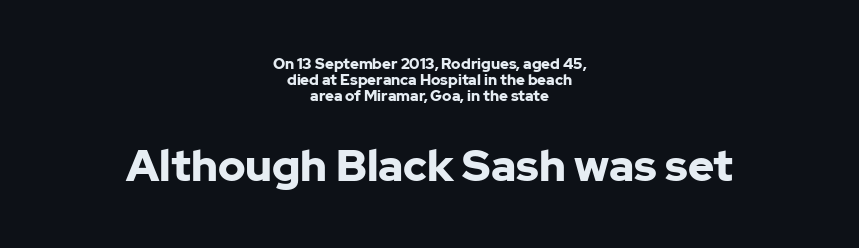
Is there much room between lines? No — they nearly touch. The paragraph has two soft edges and a firm central axis. I'd describe the lettering as bold — thick and assertive. The second block has been scaled up relative to the first.
